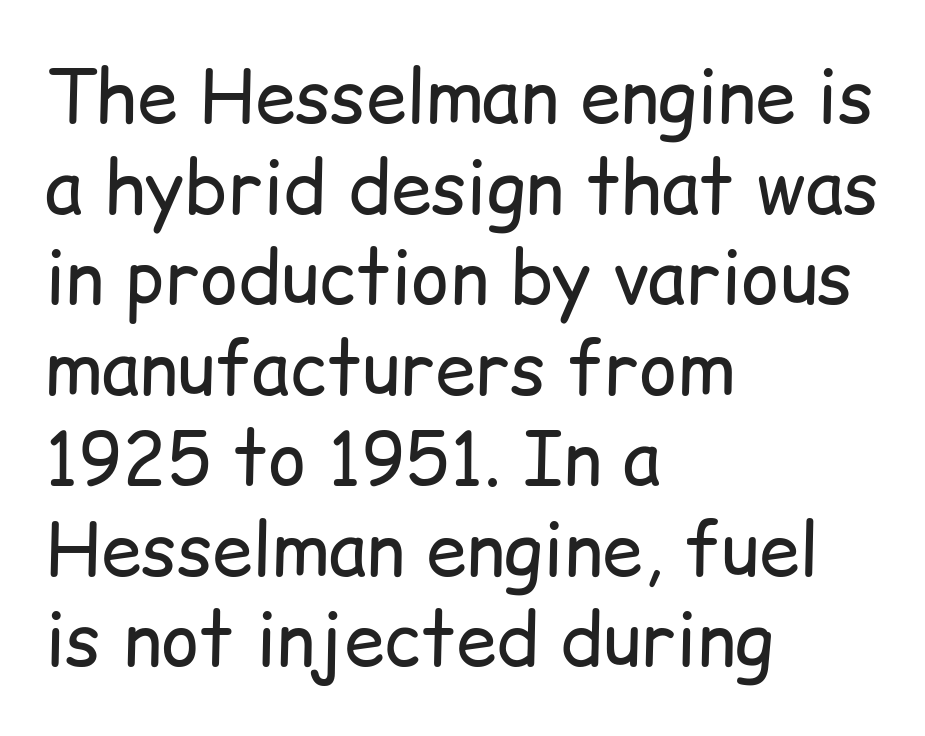
Q: Is the text bold? A: No.
Q: Is the text italic (slanted)? A: No, it is upright.
Q: Is the typeface a serif or a sans-serif typeface? A: Sans-serif.
Q: Is the text underlined? A: No.
Q: How is the paragraph aligned? A: Left-aligned.
Q: Is the spacing between letters normal or unusually wide? A: Normal.
Q: Width (condensed, normal, or wide)? A: Normal.
Q: Stroke contrast? A: Low.
Q: x-height? A: Medium.
Q: Monospaced? A: No.
